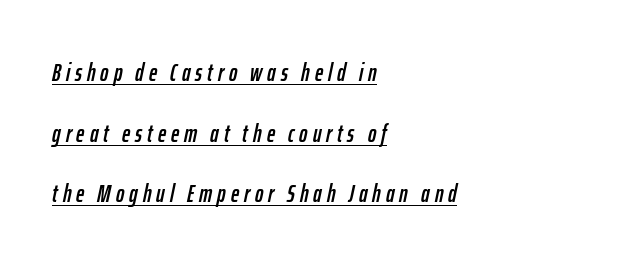
The image shows 25 px text type, italic (leaning right); set left-aligned, loose line spacing (2.43x), unusually wide letter spacing (+0.2 em), underlined.
